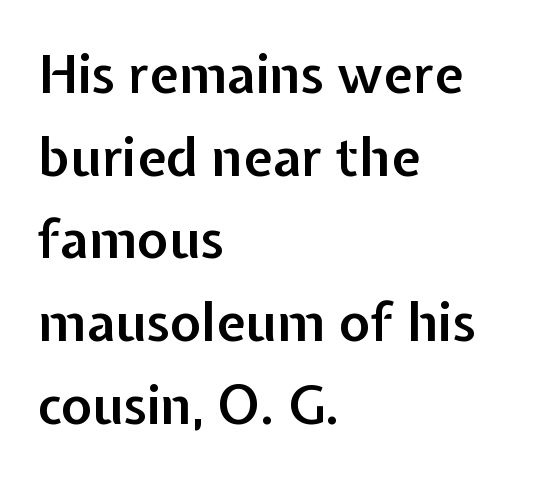
Each letter keeps its own natural width here, so spacing adapts to shape. Honestly, the letter spacing is just normal — you wouldn't notice it. A semibold gives these letters moderate extra thickness, short of bold. Where is the straight margin? On the left.
